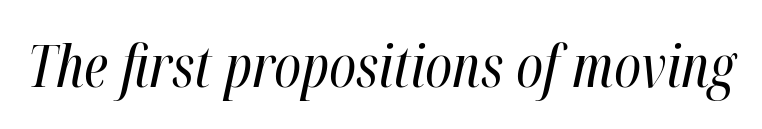
Q: Is the text bold? A: No.
Q: Is the text italic (slanted)? A: Yes, it leans right by about 12 degrees.
Q: Is the text underlined? A: No.
Q: Is the spacing between letters normal or unusually wide? A: Normal.
Q: Width (condensed, normal, or wide)? A: Condensed.
Q: Stroke contrast? A: High.
Q: x-height? A: Medium.
Q: Monospaced? A: No.
